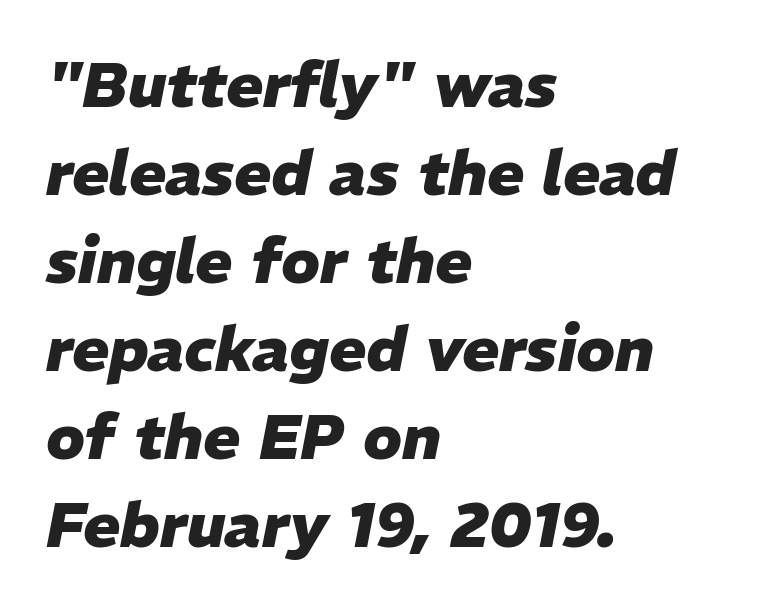
{"italic": "yes", "lean": "right", "slant_degrees": 11, "bold": "yes", "weight": "heavy", "width": "normal", "stroke_contrast": "low", "x_height": "medium", "monospaced": "no", "underline": "no", "align": "left", "line_spacing": "normal", "line_spacing_ratio": 1.42, "letter_spacing": "normal", "letter_spacing_em": 0.0, "glyph_px": 62}
